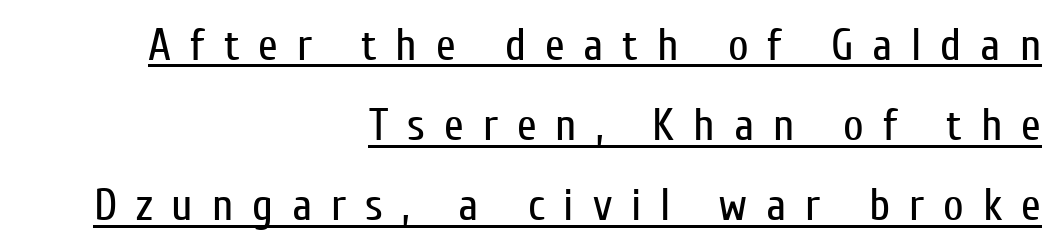
Q: Is the text bold? A: No.
Q: Is the text italic (slanted)? A: No, it is upright.
Q: Is the typeface a serif or a sans-serif typeface? A: Sans-serif.
Q: Is the text underlined? A: Yes.
Q: How is the paragraph aligned? A: Right-aligned.
Q: Is the spacing between letters normal or unusually wide? A: Unusually wide.
Q: Width (condensed, normal, or wide)? A: Condensed.
Q: Stroke contrast? A: Low.
Q: x-height? A: Medium.
Q: Monospaced? A: No.
